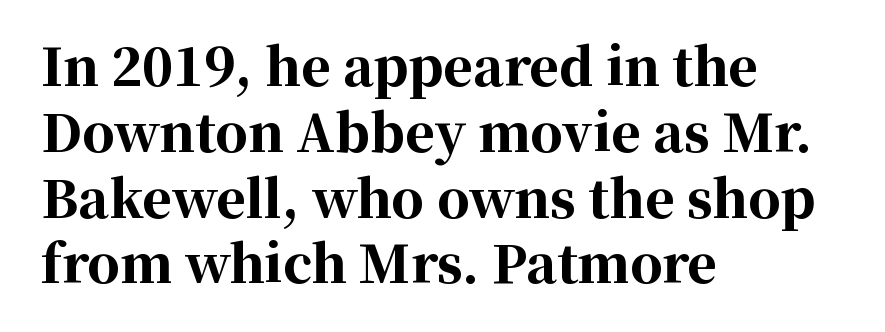
{"serif": "yes", "italic": "no", "bold": "yes", "weight": "bold", "width": "normal", "stroke_contrast": "high", "x_height": "medium", "monospaced": "no", "underline": "no", "align": "left", "line_spacing": "normal", "line_spacing_ratio": 1.29, "letter_spacing": "normal", "letter_spacing_em": 0.0, "glyph_px": 51}
